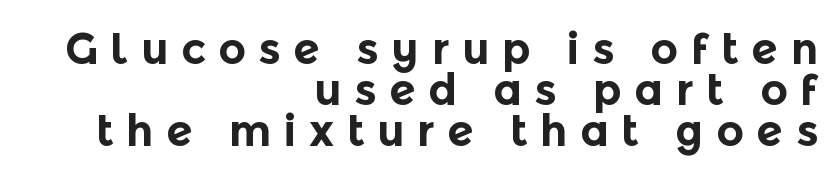
{"serif": "no", "italic": "no", "bold": "yes", "weight": "bold", "width": "normal", "x_height": "medium", "monospaced": "no", "underline": "no", "align": "right", "line_spacing": "tight", "line_spacing_ratio": 0.95, "letter_spacing": "wide", "letter_spacing_em": 0.29, "glyph_px": 43}
